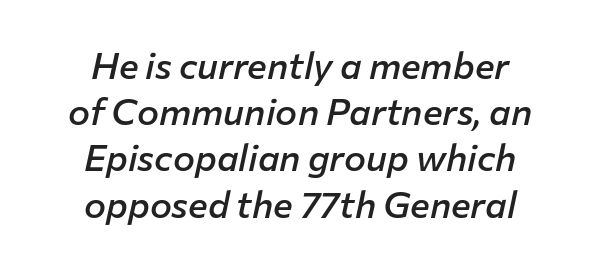
{"italic": "yes", "lean": "right", "slant_degrees": 12, "bold": "semi", "weight": "semibold", "width": "normal", "stroke_contrast": "low", "x_height": "medium", "monospaced": "no", "underline": "no", "align": "center", "line_spacing": "normal", "line_spacing_ratio": 1.25, "letter_spacing": "normal", "letter_spacing_em": 0.0, "glyph_px": 37}
